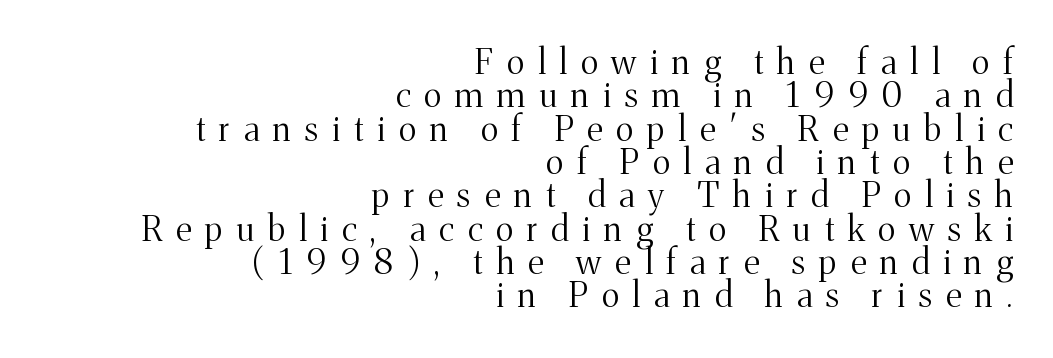
The image shows 34 px light serif type, upright; set right-aligned, tight line spacing (0.98x), unusually wide letter spacing (+0.41 em), not underlined; medium stroke contrast and a medium x-height.
